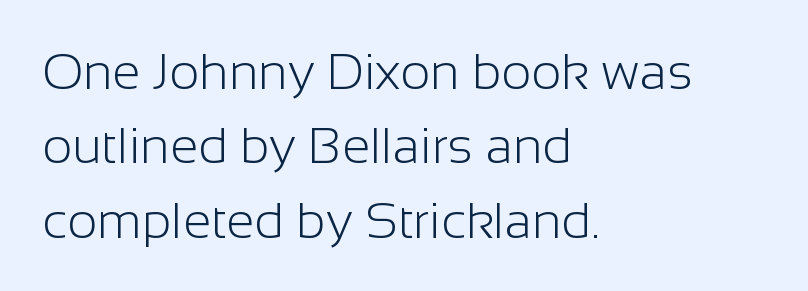
{"serif": "no", "italic": "no", "bold": "no", "weight": "light", "width": "normal", "stroke_contrast": "low", "x_height": "medium", "monospaced": "no", "underline": "no", "align": "left", "line_spacing": "normal", "line_spacing_ratio": 1.46, "letter_spacing": "normal", "letter_spacing_em": 0.0, "glyph_px": 51}
